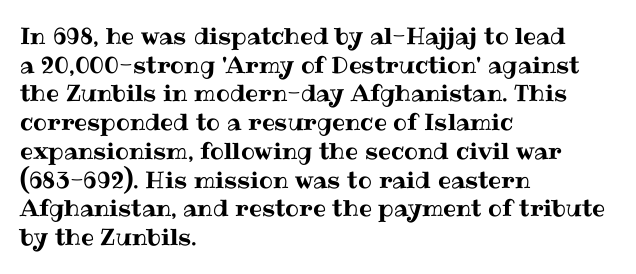
The image shows 23 px text type, upright; set left-aligned, normal line spacing (1.25x), normal letter spacing, not underlined.
